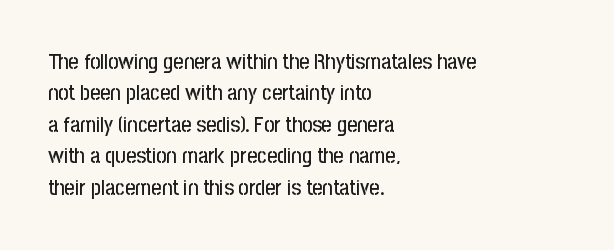
{"italic": "no", "underline": "no", "align": "left", "line_spacing": "normal", "line_spacing_ratio": 1.43, "letter_spacing": "normal", "letter_spacing_em": 0.0, "glyph_px": 22}
